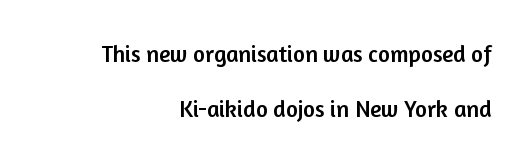
{"italic": "no", "underline": "no", "align": "right", "line_spacing": "loose", "line_spacing_ratio": 2.41, "letter_spacing": "normal", "letter_spacing_em": 0.0, "glyph_px": 23}
